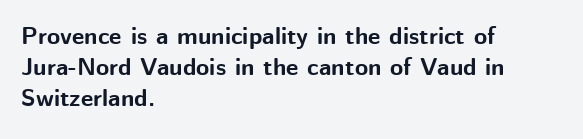
Q: Is the text bold? A: Yes.
Q: Is the text italic (slanted)? A: No, it is upright.
Q: Is the text underlined? A: No.
Q: How is the paragraph aligned? A: Left-aligned.
Q: Is the spacing between letters normal or unusually wide? A: Normal.
Q: Is the spacing between lines tight, normal or loose? A: Normal.
